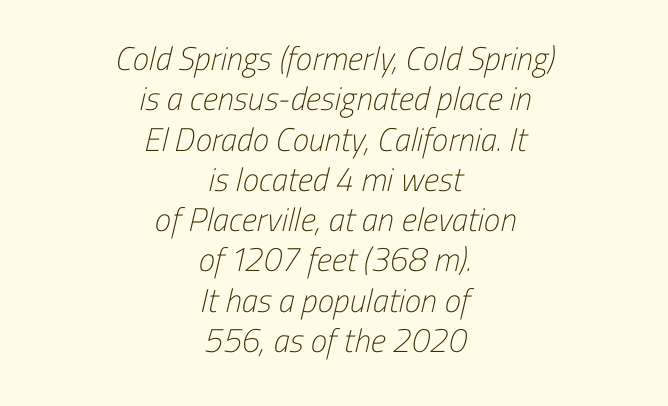
The image shows 33 px light, condensed sans-serif type; set centered, line spacing 1.22x, normal letter spacing, not underlined; low stroke contrast and a medium x-height.
